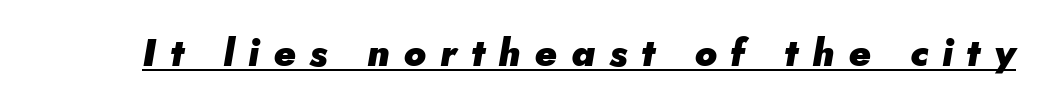
Q: Is the text bold? A: Yes.
Q: Is the text italic (slanted)? A: Yes, it leans right by about 5 degrees.
Q: Is the text underlined? A: Yes.
Q: Is the spacing between letters normal or unusually wide? A: Unusually wide.
Q: Width (condensed, normal, or wide)? A: Normal.
Q: Stroke contrast? A: Low.
Q: x-height? A: Small.
Q: Monospaced? A: No.
